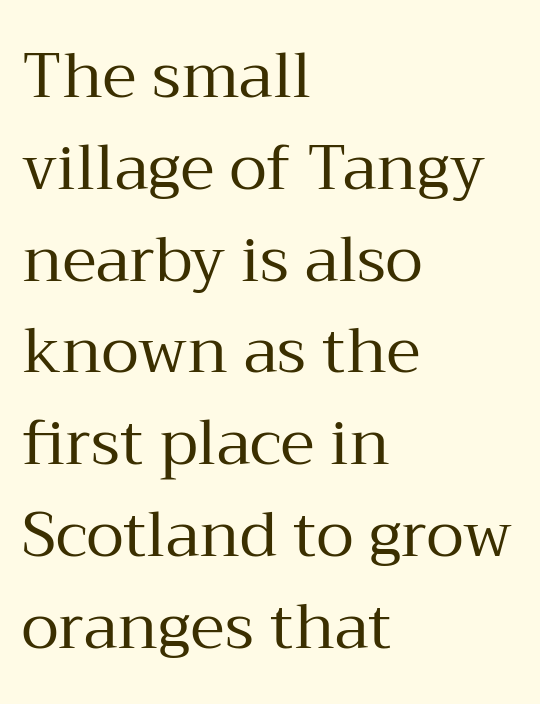
{"serif": "yes", "italic": "no", "bold": "no", "weight": "regular", "width": "normal", "stroke_contrast": "medium", "x_height": "medium", "monospaced": "no", "underline": "no", "align": "left", "line_spacing": "normal", "line_spacing_ratio": 1.48, "letter_spacing": "normal", "letter_spacing_em": 0.0, "glyph_px": 62}
